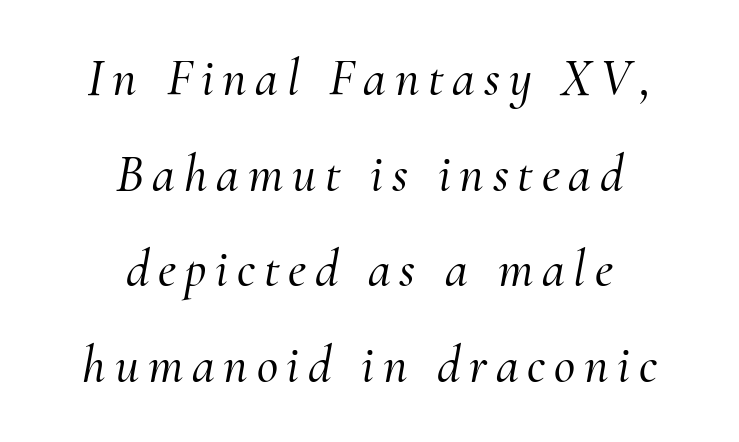
{"serif": "yes", "italic": "yes", "lean": "right", "slant_degrees": 10, "width": "normal", "stroke_contrast": "medium", "x_height": "small", "monospaced": "no", "underline": "no", "align": "center", "line_spacing_ratio": 1.84, "glyph_px": 52}
